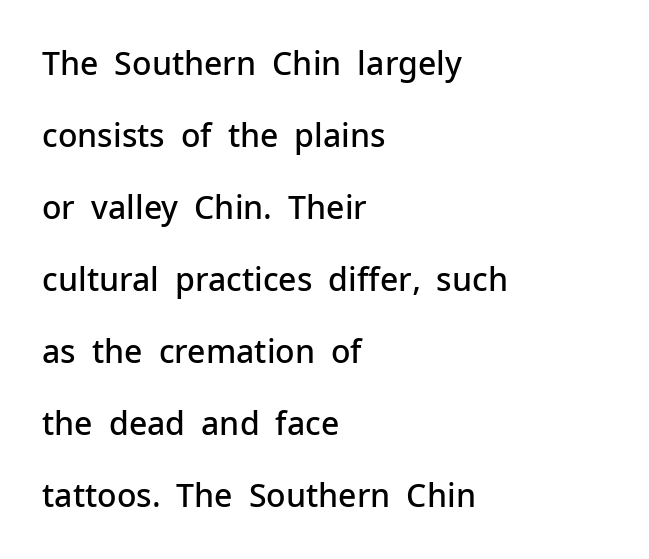
The image shows 32 px semibold sans-serif type, upright; set left-aligned, loose line spacing (2.25x), normal letter spacing, not underlined; low stroke contrast and a medium x-height.
